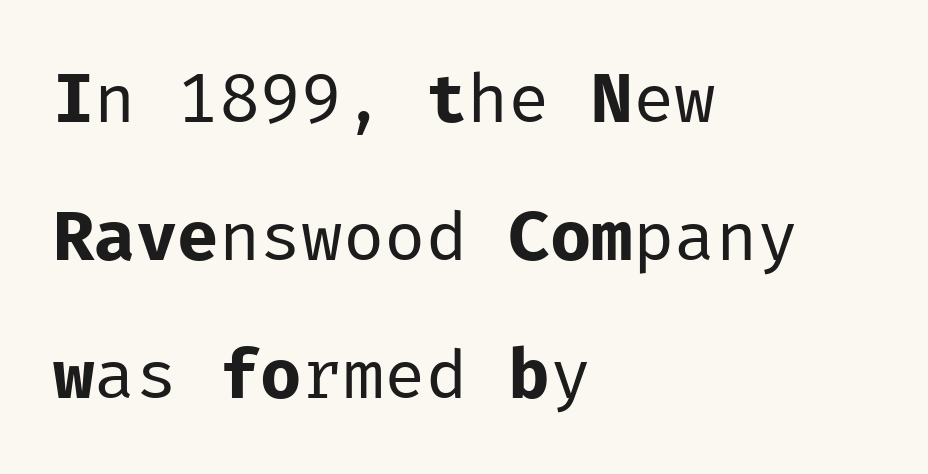
Glance below the letters and you will spot only blank space. A typesetter would call this monospace, since all characters share one set width. The paragraph has a hard left edge and a soft right edge. The passage shown stacks its lines with a broad gap. The weight would be labelled regular, book, light, or lighter still. Posture: upright roman.
